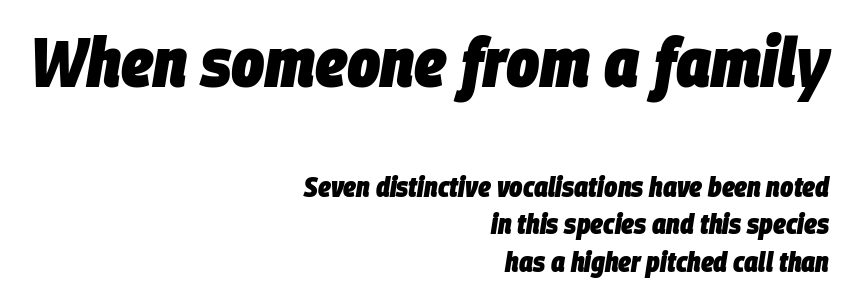
Q: Is the text bold? A: Yes.
Q: Is the text italic (slanted)? A: Yes, it leans right by about 9 degrees.
Q: Is the text underlined? A: No.
Q: How is the paragraph aligned? A: Right-aligned.
Q: Is the spacing between letters normal or unusually wide? A: Normal.
Q: Is the spacing between lines tight, normal or loose? A: Normal.
Q: Which block of text is set in a larger size, the first (top) or the second (bottom)? A: The first (top) one.
Q: Width (condensed, normal, or wide)? A: Condensed.
Q: Stroke contrast? A: Low.
Q: x-height? A: Large.
Q: Monospaced? A: No.
